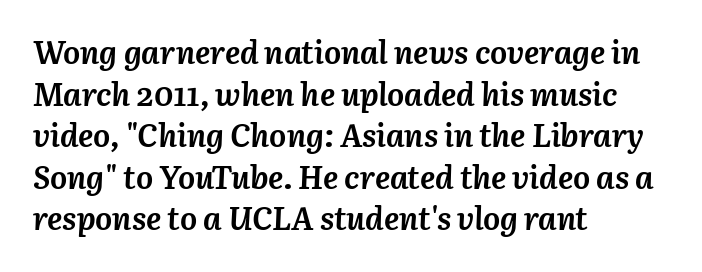
Q: Is the text bold? A: Yes.
Q: Is the text italic (slanted)? A: Yes, it leans right by about 3 degrees.
Q: Is the text underlined? A: No.
Q: How is the paragraph aligned? A: Left-aligned.
Q: Is the spacing between letters normal or unusually wide? A: Normal.
Q: Is the spacing between lines tight, normal or loose? A: Normal.
Q: Width (condensed, normal, or wide)? A: Normal.
Q: Stroke contrast? A: Medium.
Q: x-height? A: Medium.
Q: Monospaced? A: No.
